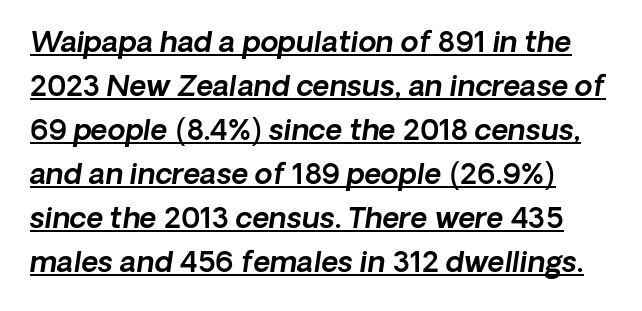
The image shows 29 px text type, italic (leaning right); set normal line spacing (1.52x), normal letter spacing, underlined; a medium x-height.
